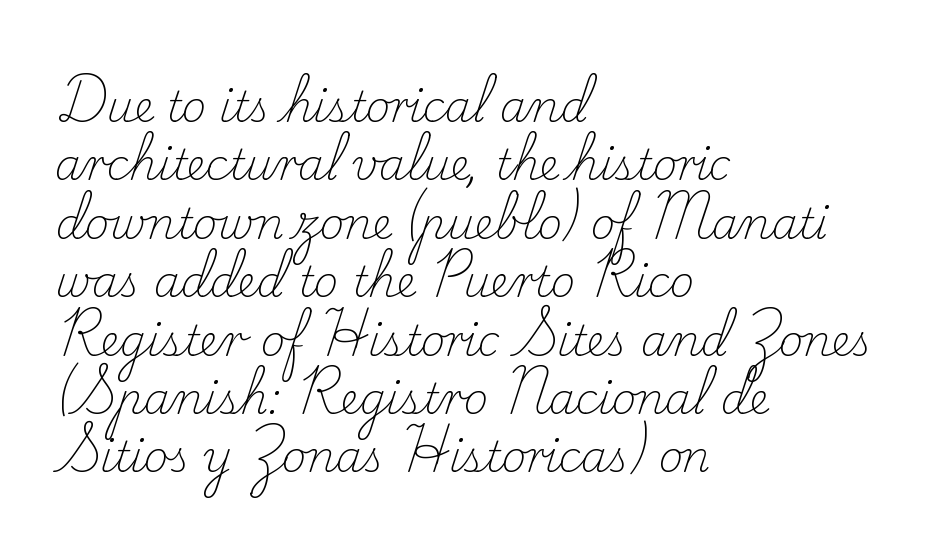
The image shows 42 px light serif type; set left-aligned, normal line spacing (1.39x), normal letter spacing, not underlined; low stroke contrast and a small x-height.
